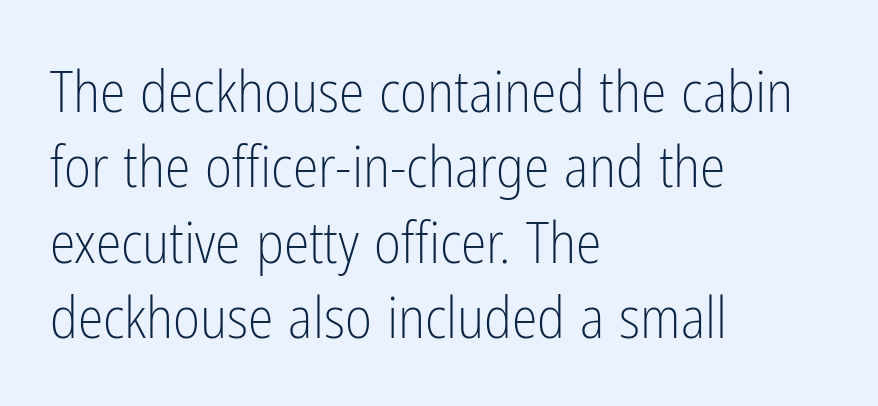
{"serif": "no", "italic": "no", "bold": "no", "weight": "light", "width": "condensed", "stroke_contrast": "low", "x_height": "medium", "monospaced": "no", "underline": "no", "align": "left", "line_spacing": "normal", "line_spacing_ratio": 1.3, "letter_spacing": "normal", "letter_spacing_em": 0.0, "glyph_px": 58}
